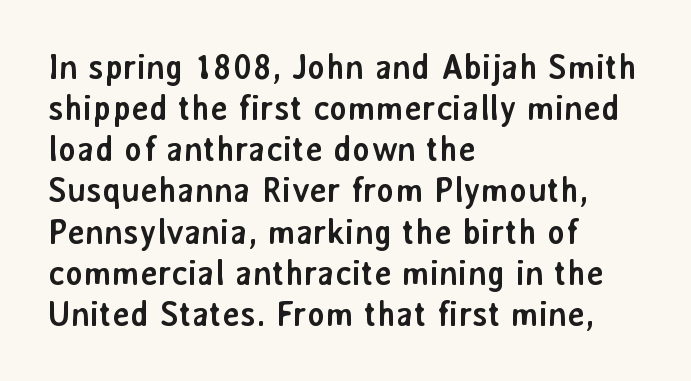
The image shows 34 px semibold sans-serif type, upright; set left-aligned, line spacing 1.21x, normal letter spacing, not underlined; low stroke contrast and a medium x-height.
